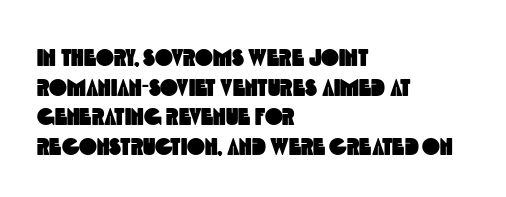
Check under the words: just untouched page. No extra tracking has been applied to these lines. Is the block centered? No — it sits flush against the left margin.
